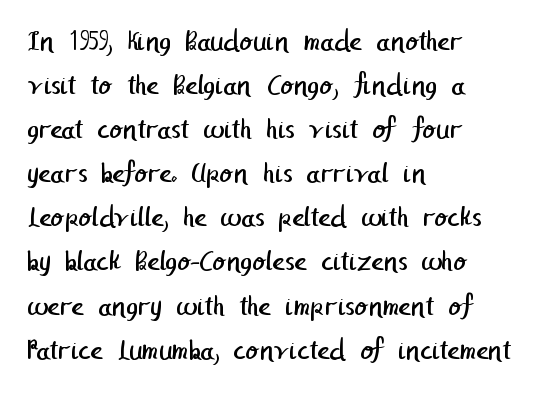
{"serif": "no", "bold": "no", "weight": "regular", "width": "normal", "stroke_contrast": "low", "x_height": "medium", "underline": "no", "align": "left", "line_spacing": "normal", "line_spacing_ratio": 1.47, "letter_spacing": "normal", "letter_spacing_em": 0.0, "glyph_px": 30}
